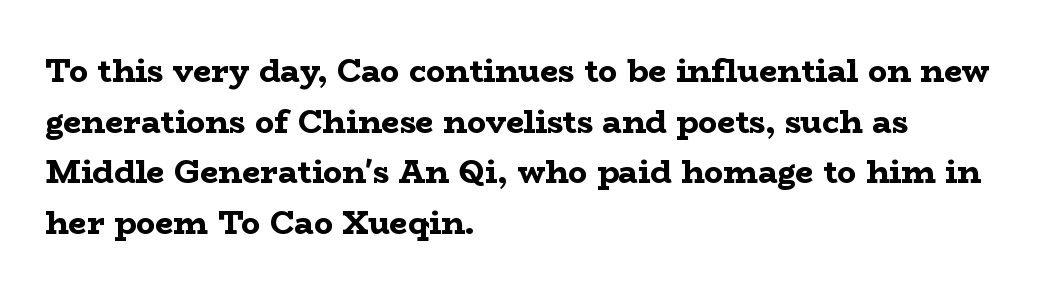
Emphasis by weight is at full strength: bold. A typesetter would call this proportional, since set widths differ per character. Honestly, the row spacing looks completely unremarkable. Unlike a clean sans, this face finishes its strokes with serifs. Honestly, there is no underline to notice here at all. The face used here is rendered with its standard letterfit.
